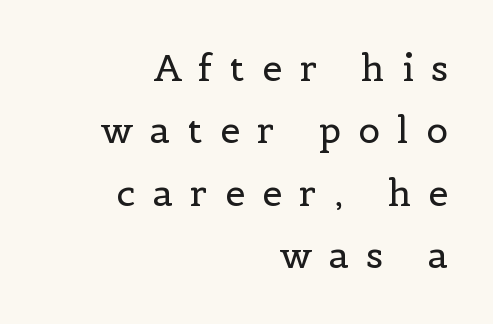
{"serif": "yes", "italic": "no", "bold": "no", "weight": "regular", "width": "normal", "x_height": "medium", "monospaced": "no", "underline": "no", "align": "right", "line_spacing_ratio": 1.73, "letter_spacing": "wide", "letter_spacing_em": 0.48, "glyph_px": 36}
